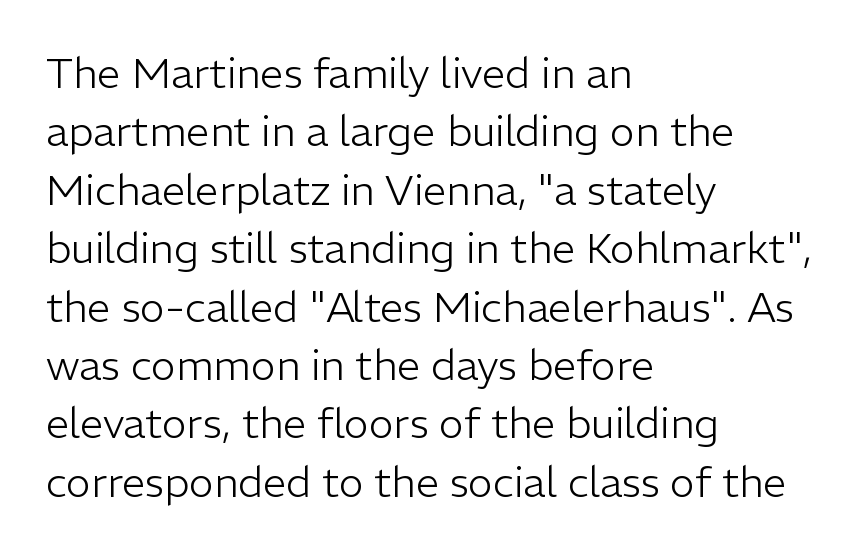
{"serif": "no", "italic": "no", "bold": "no", "weight": "light", "width": "normal", "stroke_contrast": "low", "x_height": "medium", "monospaced": "no", "underline": "no", "align": "left", "line_spacing": "normal", "line_spacing_ratio": 1.39, "letter_spacing": "normal", "letter_spacing_em": 0.0, "glyph_px": 42}
